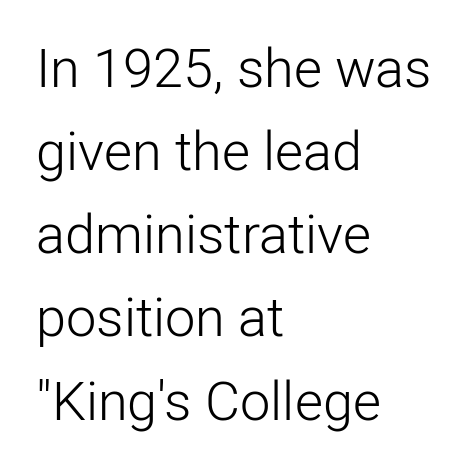
The image shows 54 px light sans-serif type, upright; set left-aligned, normal line spacing (1.54x), normal letter spacing, not underlined; low stroke contrast and a medium x-height.
